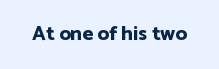
The rendering keeps characters at their native spacing. Underlining? Definitely not there. Nope, not italic — everything's standing straight. Set as a true bold cut, around the 700 mark.
